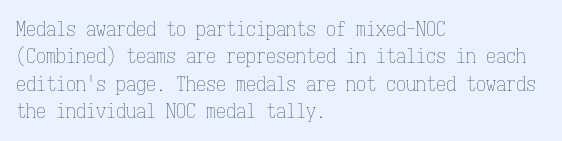
Caption: standard tracking, unaltered. Alignment: flush left. Line spacing here is normal. Weight: not bold — regular or lighter.
